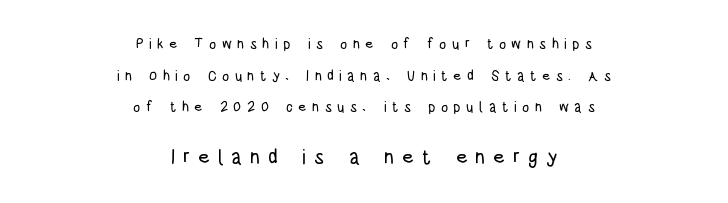
The composition opens small and finishes big. The space directly below the letters is spotless. Honestly, the letter spacing is so wide it's the main thing you notice. The axis of the letterforms is exactly vertical.
